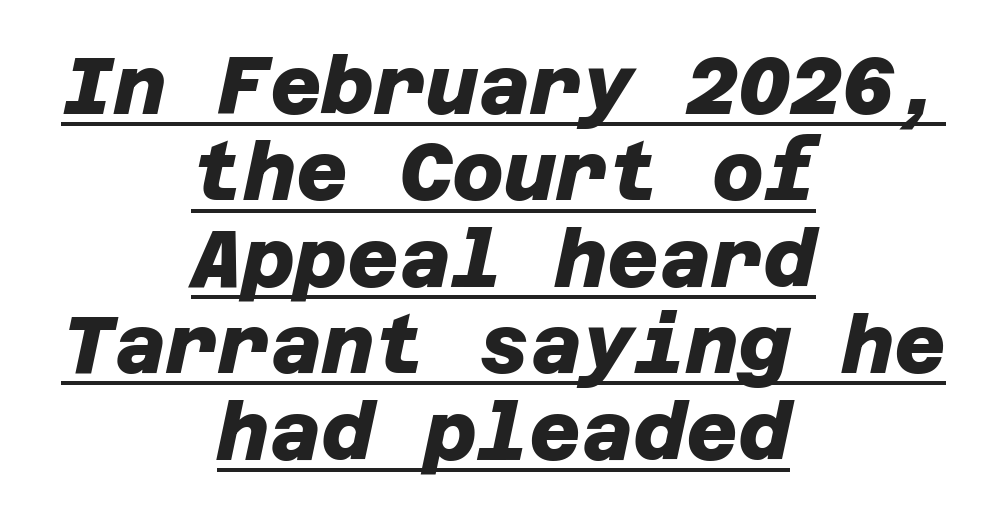
{"serif": "no", "bold": "yes", "weight": "heavy", "width": "normal", "stroke_contrast": "low", "x_height": "large", "underline": "yes", "align": "center", "line_spacing": "tight", "line_spacing_ratio": 1.08, "letter_spacing": "normal", "letter_spacing_em": 0.0, "glyph_px": 80}
